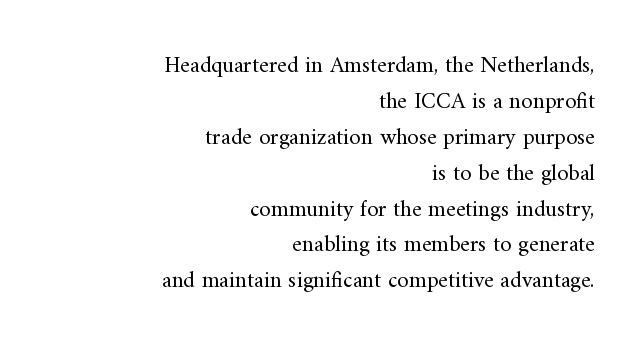
{"italic": "no", "bold": "no", "underline": "no", "align": "right", "line_spacing": "normal", "line_spacing_ratio": 1.56, "letter_spacing": "normal", "letter_spacing_em": 0.0, "glyph_px": 23}
